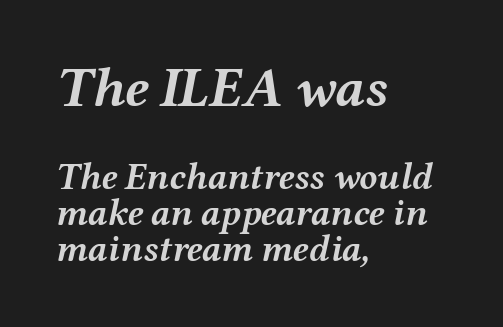
{"italic": "yes", "lean": "right", "slant_degrees": 12, "bold": "yes", "weight": "semibold", "width": "wide", "stroke_contrast": "medium", "x_height": "medium", "monospaced": "no", "underline": "no", "align": "left", "line_spacing": "tight", "line_spacing_ratio": 0.98, "letter_spacing": "normal", "letter_spacing_em": 0.0, "larger_block": "first", "size_ratio": 1.51, "glyph_px": 56}
